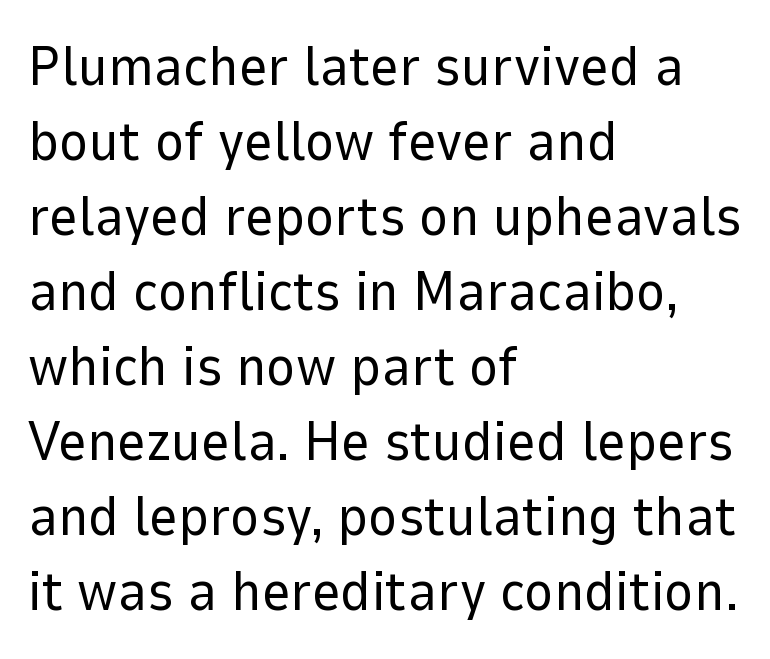
Each stroke keeps to a modest, everyday thickness or less. The setting favours the left margin, as ordinary paragraphs usually do. Does the type have serifs? No, each stem ends abruptly. Descender tails drop into unmarked territory. The passage shown has conventional tracking throughout. Vertical spacing — default.
